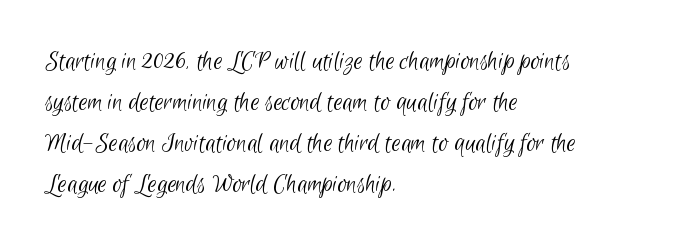
Q: Is the text bold? A: No.
Q: Is the typeface a serif or a sans-serif typeface? A: Sans-serif.
Q: Is the text underlined? A: No.
Q: How is the paragraph aligned? A: Left-aligned.
Q: Is the spacing between letters normal or unusually wide? A: Normal.
Q: Is the spacing between lines tight, normal or loose? A: Normal.
Q: Width (condensed, normal, or wide)? A: Condensed.
Q: Stroke contrast? A: Low.
Q: x-height? A: Small.
Q: Monospaced? A: No.
